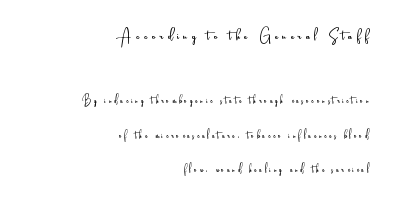
The image shows 21 px text type; set right-aligned, loose line spacing (2.45x), unusually wide letter spacing (+0.22 em), not underlined; the first (top) block is 1.5x larger.
